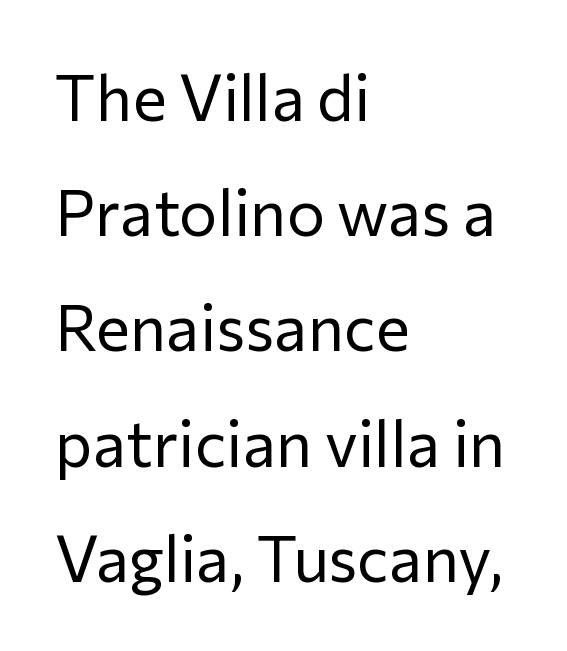
Q: Is the text bold? A: No.
Q: Is the text italic (slanted)? A: No, it is upright.
Q: Is the typeface a serif or a sans-serif typeface? A: Sans-serif.
Q: Is the text underlined? A: No.
Q: How is the paragraph aligned? A: Left-aligned.
Q: Is the spacing between letters normal or unusually wide? A: Normal.
Q: Width (condensed, normal, or wide)? A: Normal.
Q: Stroke contrast? A: Low.
Q: x-height? A: Medium.
Q: Monospaced? A: No.
